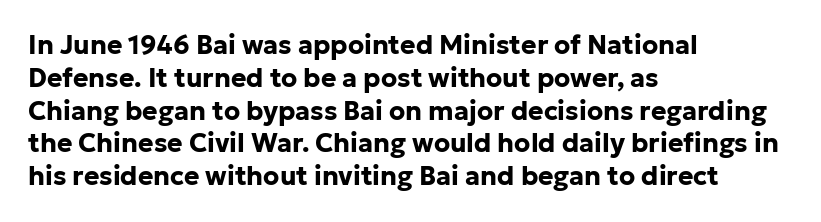
The image shows 26 px bold type, upright; set left-aligned, normal line spacing (1.26x), normal letter spacing, not underlined.
